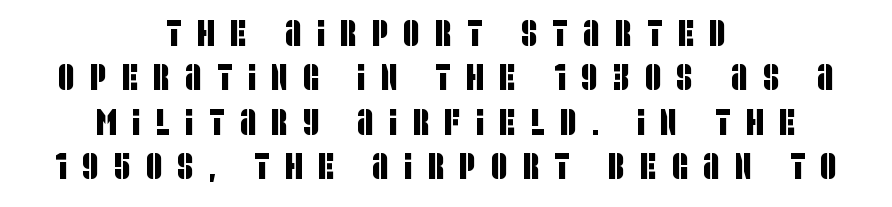
{"serif": "no", "width": "condensed", "stroke_contrast": "low", "x_height": "large", "monospaced": "no", "underline": "no", "align": "center", "line_spacing_ratio": 1.23, "letter_spacing": "wide", "letter_spacing_em": 0.42, "glyph_px": 36}
